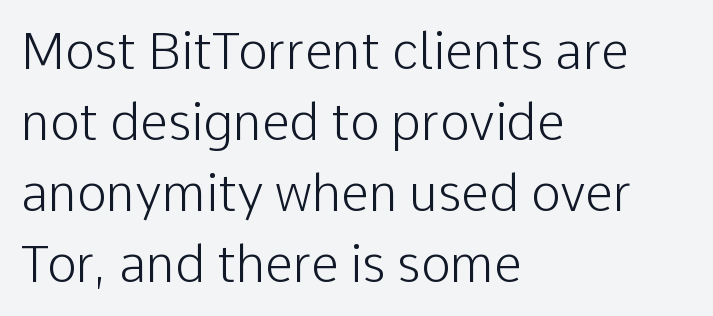
This rendering employs a face without finishing strokes, i.e., a sans-serif. Each letter keeps its own natural width here, so spacing adapts to shape. Stroke mass is kept to a normal reading level or below. Notice how the passage keeps a crisp vertical edge on the left only.
